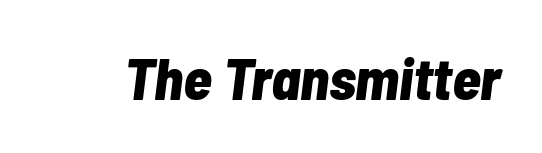
Q: Is the text bold? A: Yes.
Q: Is the text italic (slanted)? A: Yes, it leans right by about 7 degrees.
Q: Is the text underlined? A: No.
Q: Is the spacing between letters normal or unusually wide? A: Normal.
Q: Width (condensed, normal, or wide)? A: Condensed.
Q: Stroke contrast? A: Low.
Q: x-height? A: Medium.
Q: Monospaced? A: No.
